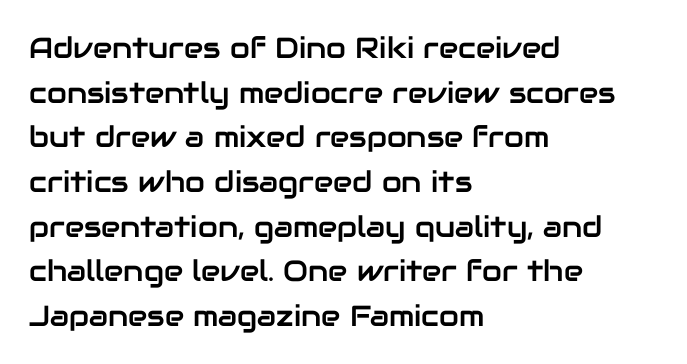
{"serif": "no", "italic": "no", "width": "normal", "stroke_contrast": "low", "x_height": "medium", "monospaced": "no", "underline": "no", "align": "left", "line_spacing": "normal", "line_spacing_ratio": 1.54, "letter_spacing": "normal", "letter_spacing_em": 0.0, "glyph_px": 29}
